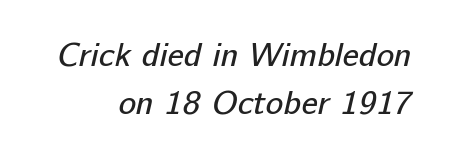
Q: Is the text bold? A: No.
Q: Is the typeface a serif or a sans-serif typeface? A: Sans-serif.
Q: Is the text underlined? A: No.
Q: How is the paragraph aligned? A: Right-aligned.
Q: Is the spacing between letters normal or unusually wide? A: Normal.
Q: Is the spacing between lines tight, normal or loose? A: Normal.
Q: Width (condensed, normal, or wide)? A: Normal.
Q: Stroke contrast? A: Low.
Q: x-height? A: Medium.
Q: Monospaced? A: No.
